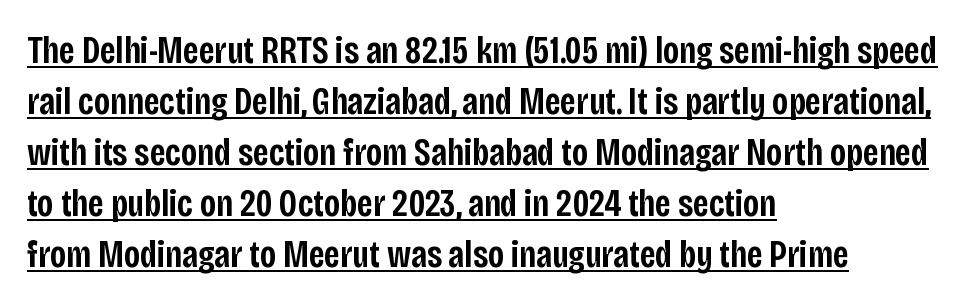
The image shows 38 px semibold, condensed sans-serif type, upright; set left-aligned, normal line spacing (1.34x), normal letter spacing, underlined; low stroke contrast and a large x-height.
